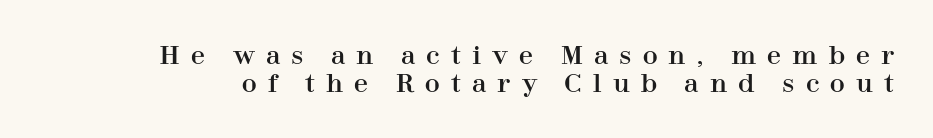
The image shows 25 px text type, upright; set tight line spacing (1.11x), unusually wide letter spacing (+0.45 em), not underlined.
